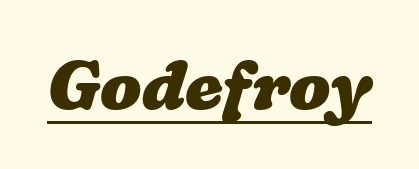
{"bold": "yes", "weight": "heavy", "width": "wide", "stroke_contrast": "low", "x_height": "medium", "monospaced": "no", "underline": "yes", "letter_spacing": "normal", "letter_spacing_em": 0.0, "glyph_px": 68}
